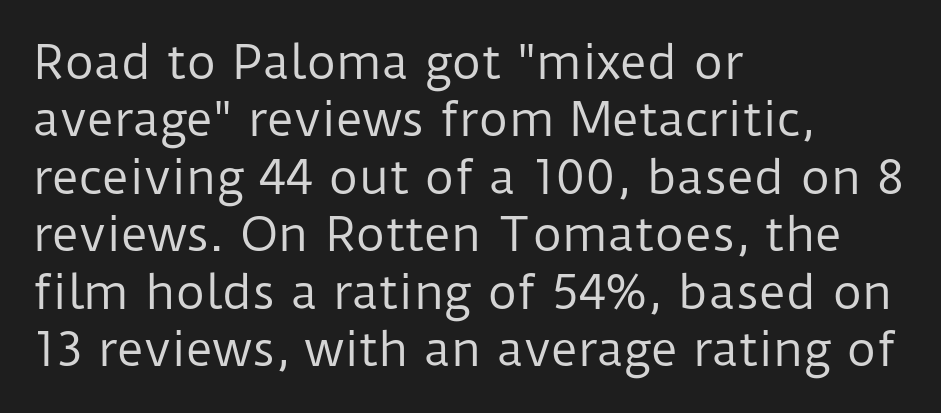
The image shows 46 px regular-weight sans-serif type, upright; set left-aligned, normal line spacing (1.25x), normal letter spacing, not underlined; low stroke contrast and a medium x-height.
